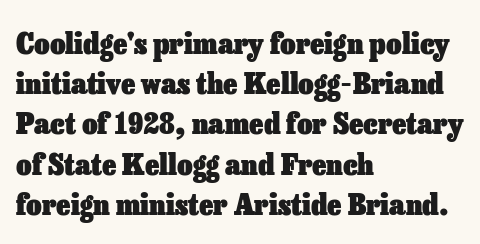
Beneath every word, the page is bare. Posture: vertical. The face used here is proportionally spaced, like ordinary book or web type. You could call the tracking neutral — neither tight nor loose.
